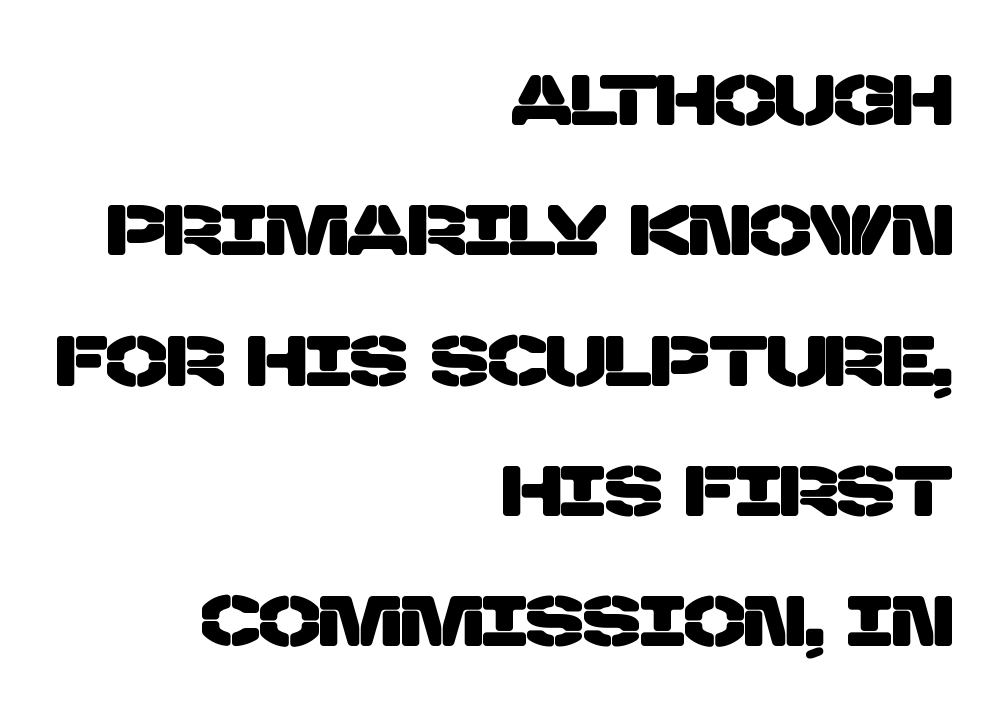
Is the block centered? No — it sits flush against the right margin. Default kerning and tracking; the words read as compact shapes. Lines of text with bare space underneath. Nothing sits at the stroke ends, so this counts as sans-serif. These lines are rendered in a variable-pitch font.
